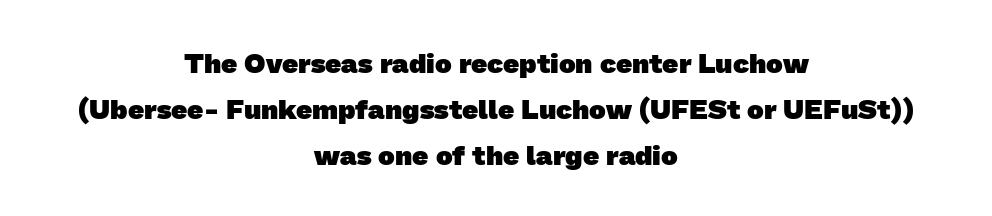
Q: Is the text bold? A: Yes.
Q: Is the typeface a serif or a sans-serif typeface? A: Sans-serif.
Q: Is the text underlined? A: No.
Q: How is the paragraph aligned? A: Centered.
Q: Is the spacing between letters normal or unusually wide? A: Normal.
Q: Is the spacing between lines tight, normal or loose? A: Normal.
Q: Width (condensed, normal, or wide)? A: Normal.
Q: Stroke contrast? A: Low.
Q: x-height? A: Medium.
Q: Monospaced? A: No.
